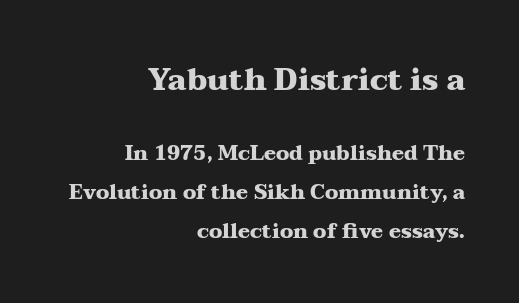
Q: Is the text bold? A: Yes.
Q: Is the text italic (slanted)? A: No, it is upright.
Q: Is the typeface a serif or a sans-serif typeface? A: Serif.
Q: Is the text underlined? A: No.
Q: How is the paragraph aligned? A: Right-aligned.
Q: Is the spacing between letters normal or unusually wide? A: Normal.
Q: Is the spacing between lines tight, normal or loose? A: Loose.
Q: Which block of text is set in a larger size, the first (top) or the second (bottom)? A: The first (top) one.
Q: Width (condensed, normal, or wide)? A: Wide.
Q: Stroke contrast? A: Medium.
Q: x-height? A: Medium.
Q: Monospaced? A: No.
